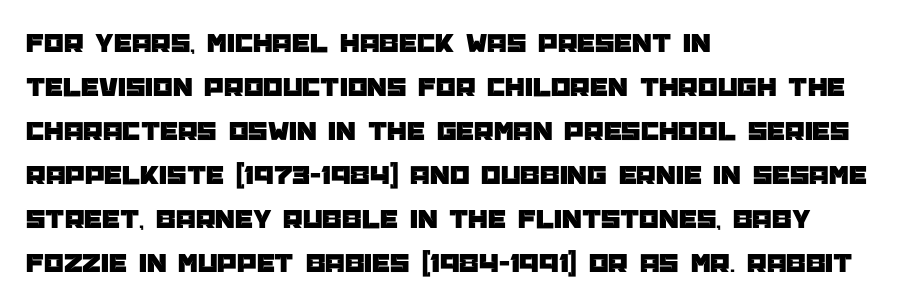
These lines keep a tight, regular rhythm from letter to letter. Observe the absence of serifs on each vertical stroke in this sample. The words here are not underlined. Do the characters align in a grid? No, the font is proportional. Line spacing here is normal.
